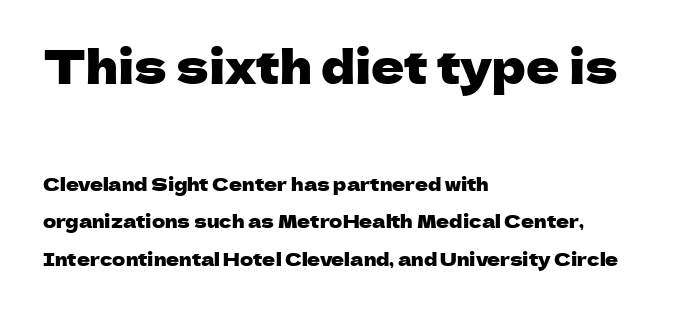
The image shows 46 px sans-serif type, upright; set left-aligned, loose line spacing (2.07x), normal letter spacing, not underlined; the first (top) block is 2.56x larger; low stroke contrast and a medium x-height.
